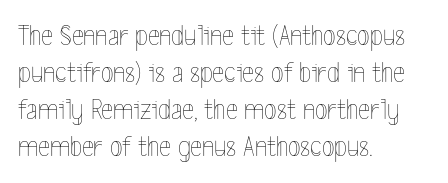
Q: Is the text bold? A: No.
Q: Is the text italic (slanted)? A: No, it is upright.
Q: Is the text underlined? A: No.
Q: How is the paragraph aligned? A: Left-aligned.
Q: Is the spacing between letters normal or unusually wide? A: Normal.
Q: Is the spacing between lines tight, normal or loose? A: Normal.
Q: Width (condensed, normal, or wide)? A: Condensed.
Q: x-height? A: Medium.
Q: Monospaced? A: No.
